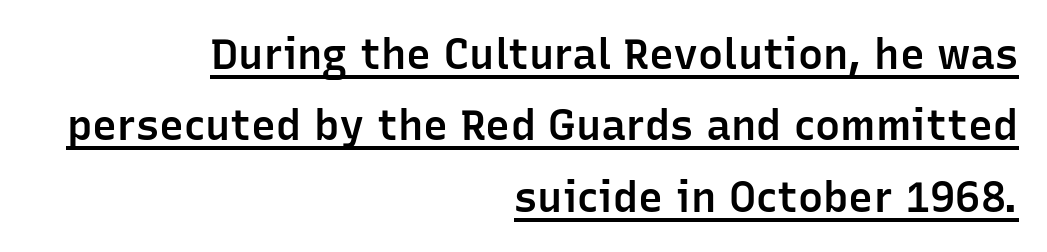
{"serif": "no", "italic": "no", "bold": "semi", "weight": "semibold", "width": "normal", "stroke_contrast": "low", "x_height": "medium", "monospaced": "no", "underline": "yes", "align": "right", "line_spacing": "normal", "line_spacing_ratio": 1.7, "letter_spacing": "normal", "letter_spacing_em": 0.0, "glyph_px": 42}
